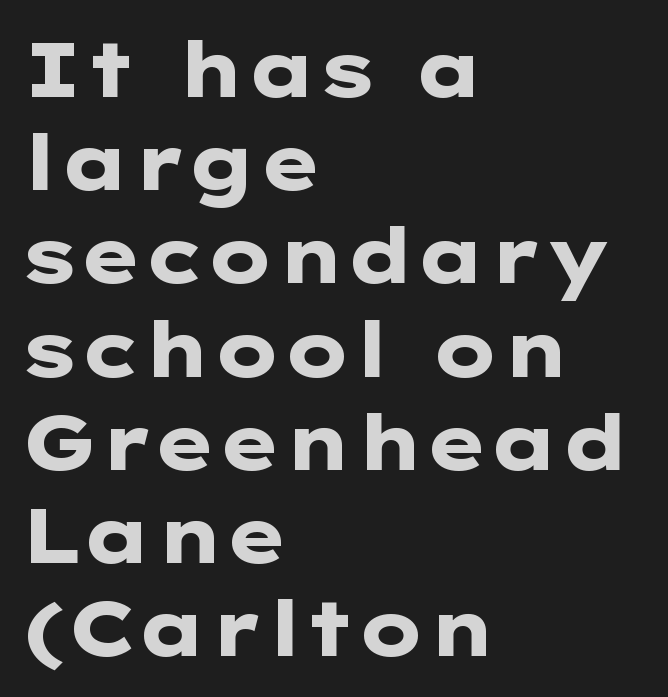
{"serif": "no", "italic": "no", "bold": "yes", "weight": "heavy", "width": "wide", "stroke_contrast": "low", "x_height": "medium", "underline": "no", "align": "left", "line_spacing_ratio": 1.21, "letter_spacing": "normal", "letter_spacing_em": 0.0, "glyph_px": 77}
